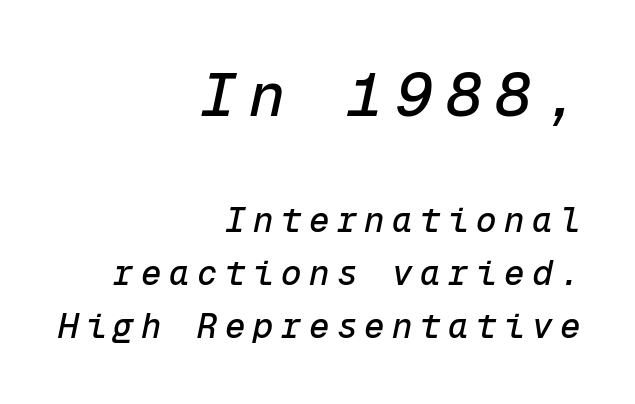
{"italic": "yes", "lean": "right", "slant_degrees": 12, "width": "normal", "stroke_contrast": "low", "x_height": "medium", "monospaced": "yes", "underline": "no", "align": "right", "line_spacing": "normal", "line_spacing_ratio": 1.56, "letter_spacing": "wide", "letter_spacing_em": 0.22, "larger_block": "first", "size_ratio": 1.76, "glyph_px": 60}
